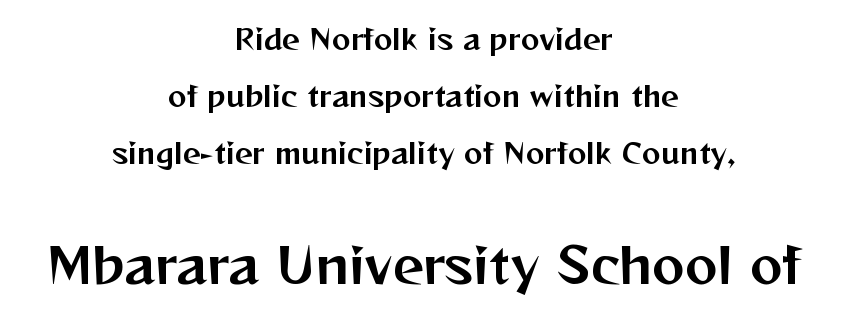
Examine the stroke ends and you'll find no serifs. Underlining? Definitely not there. Does extra space separate the letters? No, they use regular spacing. Think of a printed novel: that variable character pitch is what you see here. This is roman type, the default non-slanted kind. Type size steps up from the first block to the second.
